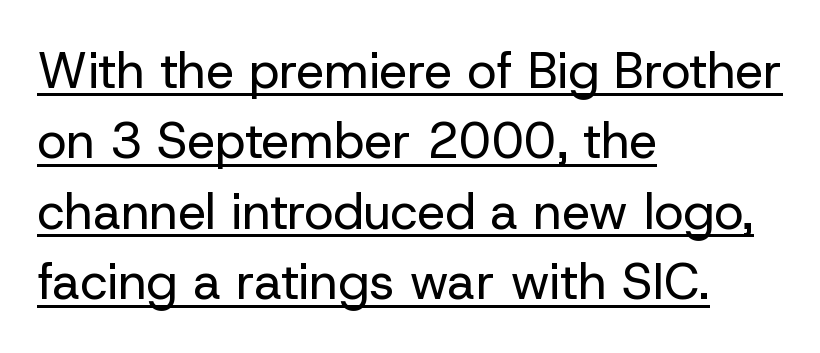
The designer went with a sans here, leaving each stem footless. Glance below the letters and you will spot a drawn line. Default kerning and tracking; the words read as compact shapes. The compositor pushed each line to the left boundary. Baseline-to-baseline distance is the conventional proportion of letter height.
